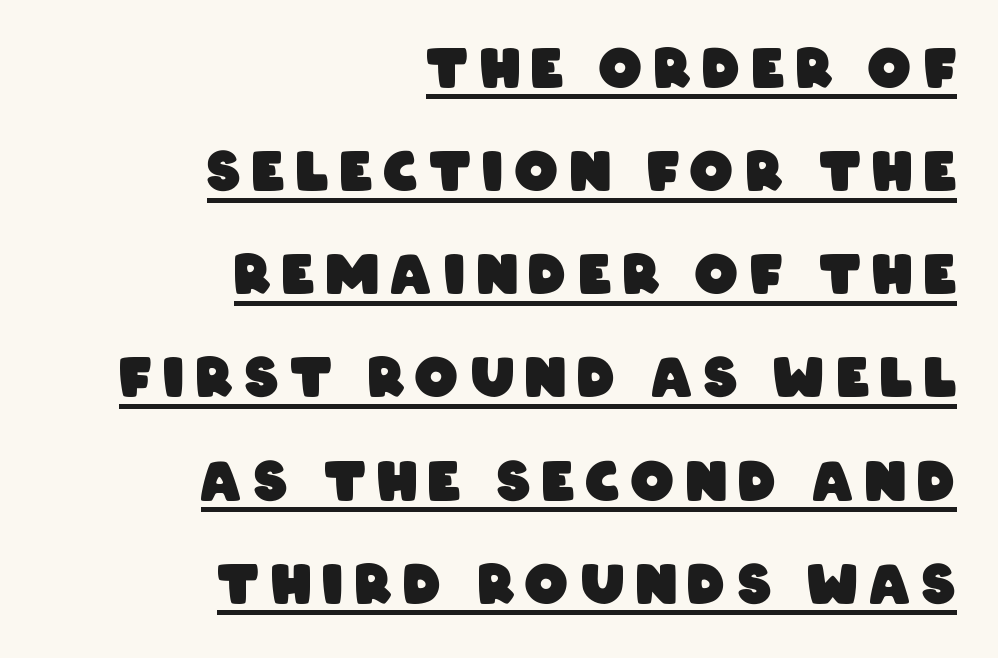
Chunky letters — that's bold for sure. One-word summary of the alignment: right. Is there an underline? Yes — a line sits under the letters. A typesetter would label this face a sans. Words appear elongated and porous because spacing is wide. This sample trades compactness for vertical openness between lines.
